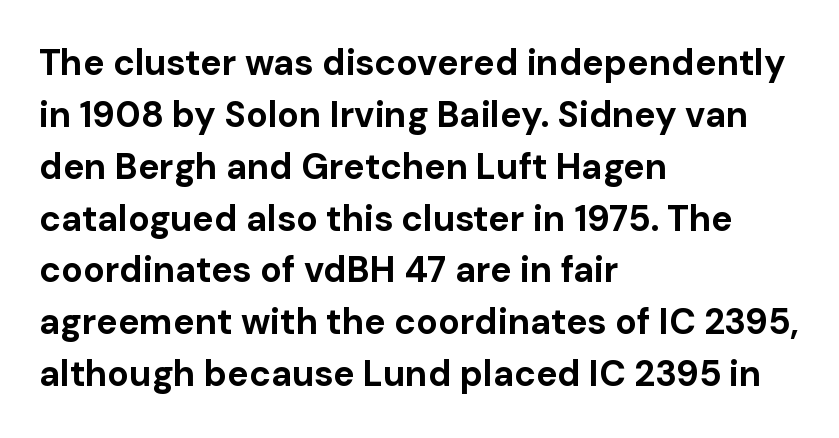
The image shows 36 px bold sans-serif type, upright; set left-aligned, normal line spacing (1.44x), normal letter spacing, not underlined; low stroke contrast and a medium x-height.
